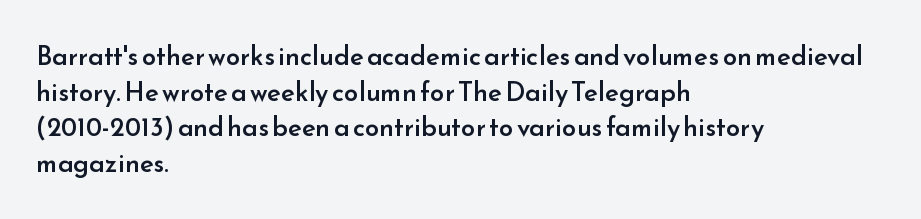
The image shows 26 px text type, upright; set left-aligned, normal line spacing (1.37x), normal letter spacing, not underlined.
